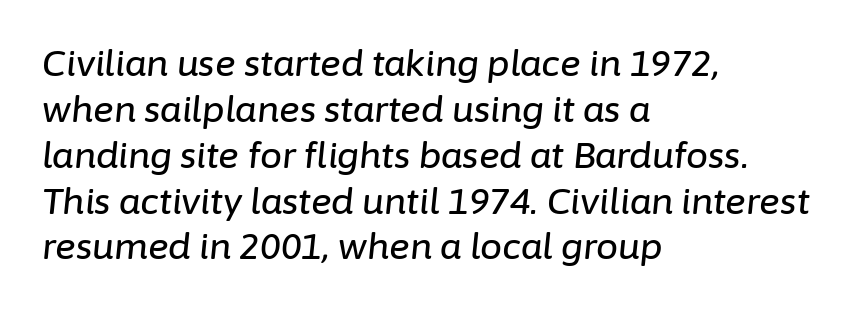
The image shows 35 px text type, italic (leaning right); set left-aligned, normal line spacing (1.31x), normal letter spacing, not underlined; low stroke contrast and a medium x-height.
